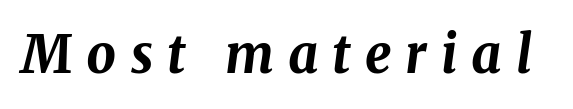
Q: Is the text bold? A: Yes.
Q: Is the text italic (slanted)? A: Yes, it leans right by about 8 degrees.
Q: Is the text underlined? A: No.
Q: Is the spacing between letters normal or unusually wide? A: Unusually wide.
Q: Width (condensed, normal, or wide)? A: Normal.
Q: Stroke contrast? A: Medium.
Q: x-height? A: Medium.
Q: Monospaced? A: No.
